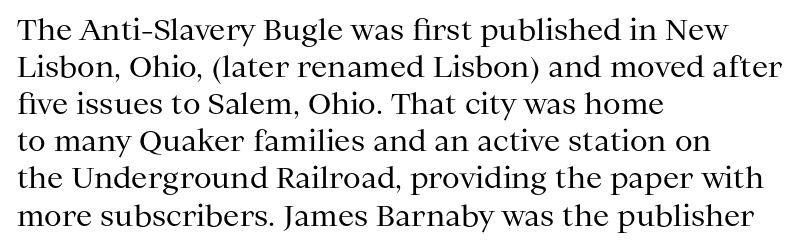
{"serif": "yes", "italic": "no", "bold": "no", "weight": "regular", "width": "normal", "stroke_contrast": "medium", "x_height": "medium", "monospaced": "no", "underline": "no", "align": "left", "line_spacing": "normal", "line_spacing_ratio": 1.28, "letter_spacing": "normal", "letter_spacing_em": 0.0, "glyph_px": 29}
